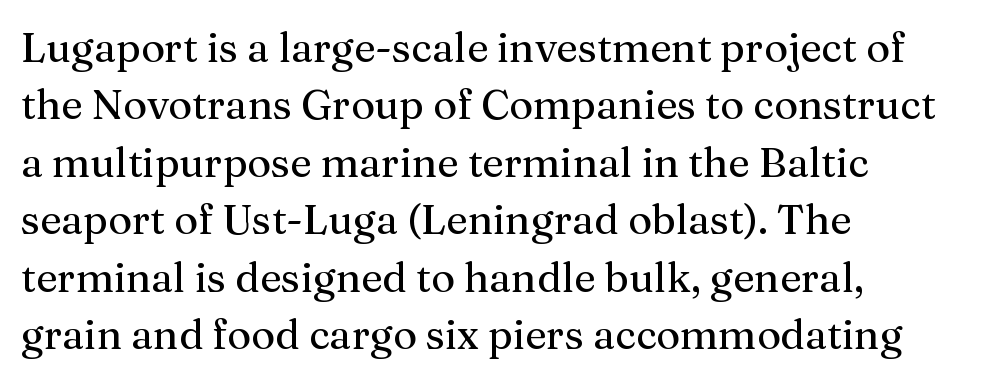
{"serif": "yes", "italic": "no", "width": "normal", "stroke_contrast": "medium", "x_height": "medium", "monospaced": "no", "underline": "no", "align": "left", "line_spacing": "normal", "line_spacing_ratio": 1.4, "letter_spacing": "normal", "letter_spacing_em": 0.0, "glyph_px": 41}
